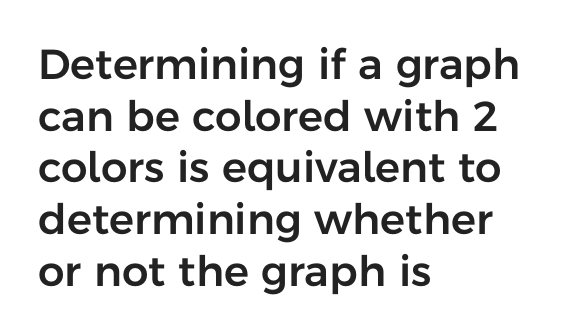
The image shows 42 px sans-serif type, upright; set left-aligned, line spacing 1.23x, normal letter spacing, not underlined; low stroke contrast and a medium x-height.
